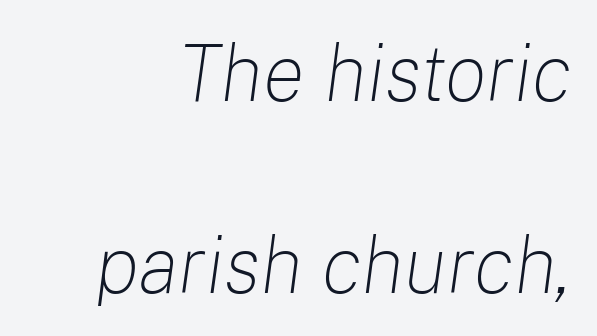
The image shows 79 px light type, italic (leaning right); set loose line spacing (2.43x), normal letter spacing, not underlined; low stroke contrast and a medium x-height.
